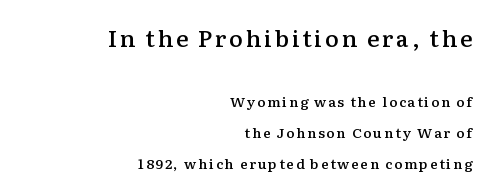
Q: Is the text bold? A: Semi-bold.
Q: Is the text italic (slanted)? A: No, it is upright.
Q: Is the text underlined? A: No.
Q: How is the paragraph aligned? A: Right-aligned.
Q: Is the spacing between lines tight, normal or loose? A: Loose.
Q: Which block of text is set in a larger size, the first (top) or the second (bottom)? A: The first (top) one.
